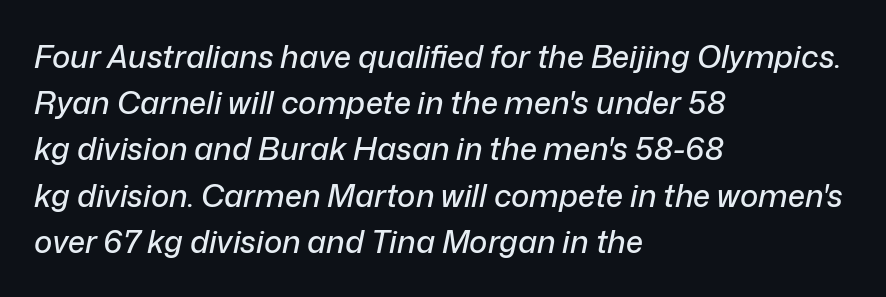
The space beneath each line is pristine and unruled. How would I describe the line gaps? Plain and ordinary. This rendering leaves character spacing at its baseline value. You could not count columns in this text — the font is proportionally spaced. Slant detected: the letters are inclined. Horizontal alignment here is leftward, the default for most running prose.
